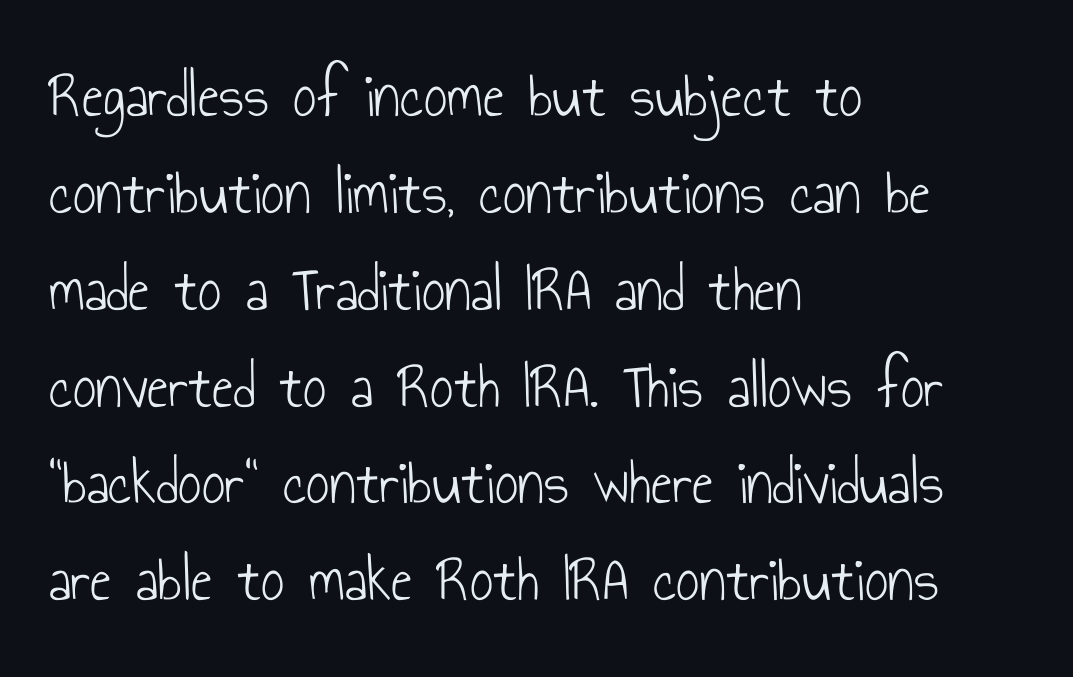
Q: Is the text bold? A: No.
Q: Is the text italic (slanted)? A: No, it is upright.
Q: Is the typeface a serif or a sans-serif typeface? A: Sans-serif.
Q: Is the text underlined? A: No.
Q: How is the paragraph aligned? A: Left-aligned.
Q: Is the spacing between letters normal or unusually wide? A: Normal.
Q: Is the spacing between lines tight, normal or loose? A: Normal.
Q: Width (condensed, normal, or wide)? A: Condensed.
Q: Stroke contrast? A: Low.
Q: x-height? A: Small.
Q: Monospaced? A: No.
